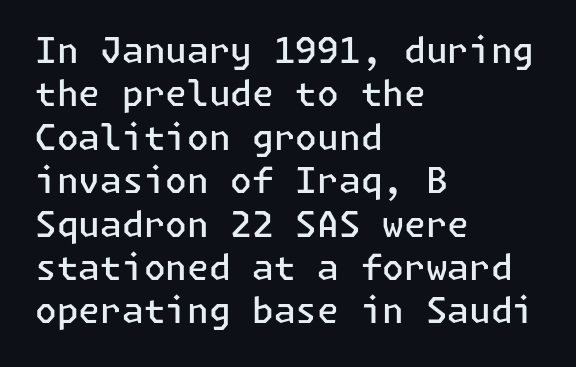
The image shows 35 px semibold sans-serif type, upright; set left-aligned, line spacing 1.24x, normal letter spacing, not underlined; low stroke contrast and a medium x-height.
